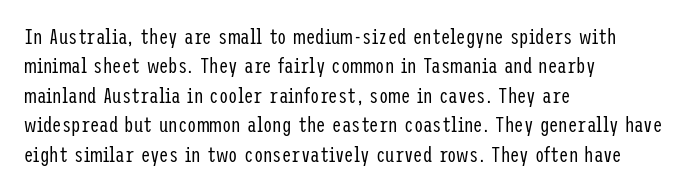
Q: Is the text bold? A: No.
Q: Is the text italic (slanted)? A: No, it is upright.
Q: Is the text underlined? A: No.
Q: How is the paragraph aligned? A: Left-aligned.
Q: Is the spacing between letters normal or unusually wide? A: Normal.
Q: Is the spacing between lines tight, normal or loose? A: Normal.
